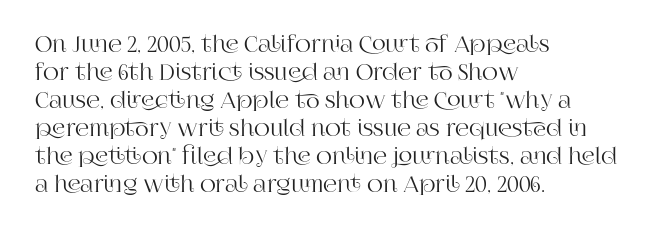
In terms of leading, this rendering sits right in the middle. Do the letters lean? They stand straight. These lines stack with their left ends in a neat column. The zone under the glyphs is completely vacant. The letters sit at their default tracking, neither squeezed nor spread.
